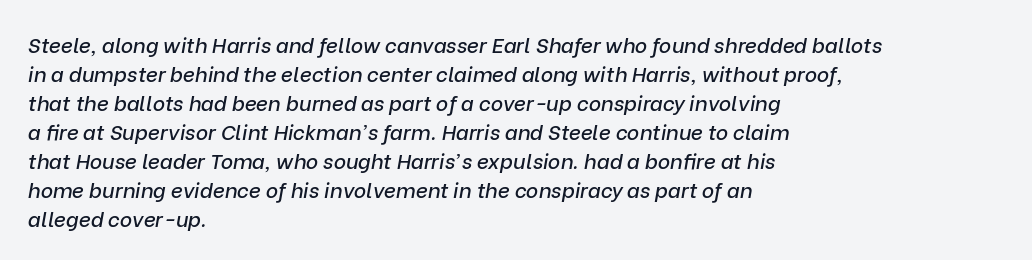
The line-height multiplier appears to be the usual default. Observe the ordinary spacing: letters are neighbours, not strangers. The font's italic variant was chosen for this text. Decoration check: the copy has no underline.
